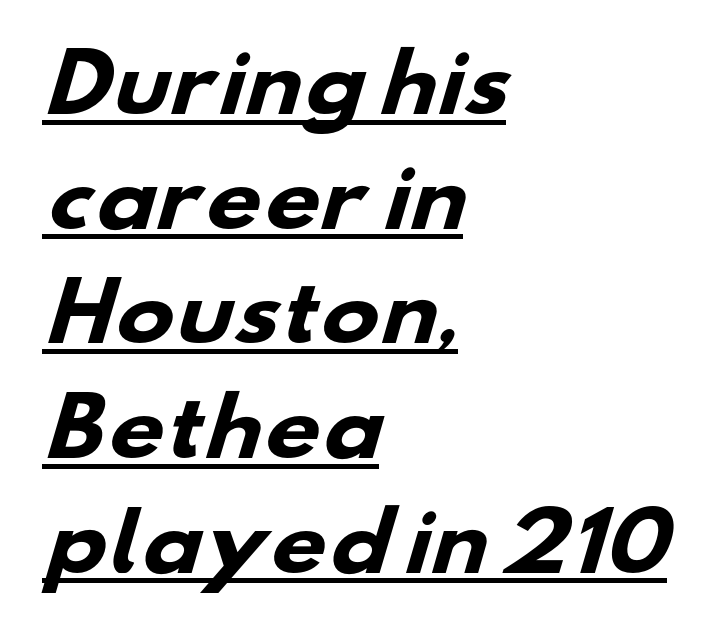
The image shows 78 px heavy, wide sans-serif type; set left-aligned, normal line spacing (1.47x), normal letter spacing, underlined; low stroke contrast and a small x-height.
